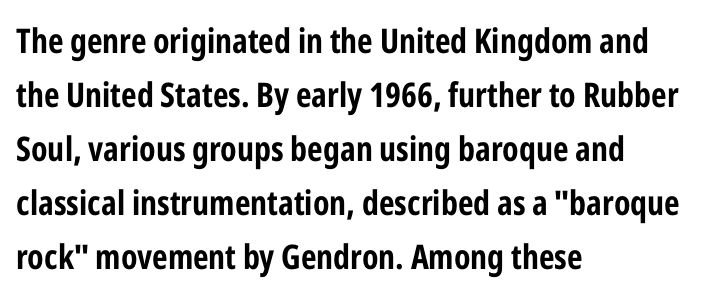
Q: Is the text bold? A: Yes.
Q: Is the text italic (slanted)? A: No, it is upright.
Q: Is the typeface a serif or a sans-serif typeface? A: Sans-serif.
Q: Is the text underlined? A: No.
Q: How is the paragraph aligned? A: Left-aligned.
Q: Is the spacing between letters normal or unusually wide? A: Normal.
Q: Is the spacing between lines tight, normal or loose? A: Normal.
Q: Width (condensed, normal, or wide)? A: Condensed.
Q: Stroke contrast? A: Low.
Q: x-height? A: Medium.
Q: Monospaced? A: No.
